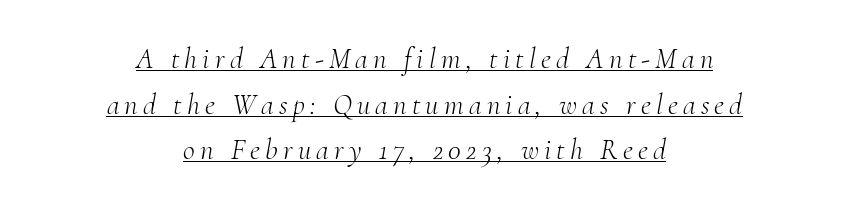
{"serif": "yes", "italic": "yes", "lean": "right", "slant_degrees": 10, "bold": "no", "weight": "light", "width": "normal", "stroke_contrast": "medium", "x_height": "small", "monospaced": "no", "underline": "yes", "align": "center", "line_spacing": "normal", "line_spacing_ratio": 1.57, "glyph_px": 29}
